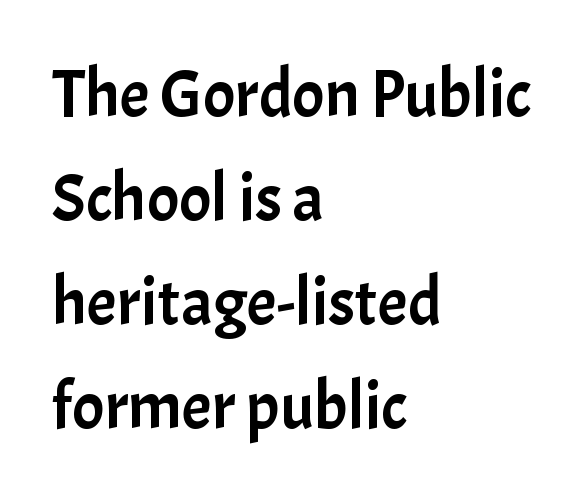
{"serif": "no", "italic": "no", "width": "normal", "stroke_contrast": "low", "x_height": "medium", "monospaced": "no", "underline": "no", "align": "left", "line_spacing": "normal", "line_spacing_ratio": 1.55, "letter_spacing": "normal", "letter_spacing_em": 0.0, "glyph_px": 67}
